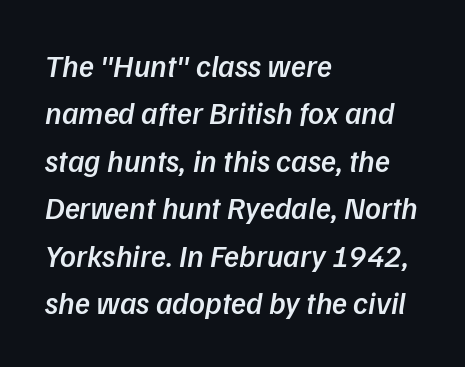
The image shows 31 px semibold sans-serif type; set left-aligned, normal line spacing (1.53x), normal letter spacing, not underlined; low stroke contrast and a medium x-height.
